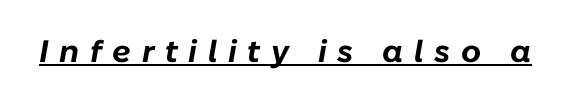
The image shows 31 px bold type, italic (leaning right); set unusually wide letter spacing (+0.34 em), underlined; low stroke contrast and a medium x-height.
